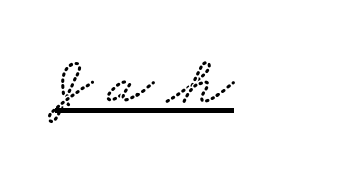
The image shows 68 px wide type; set unusually wide letter spacing (+0.2 em), underlined; low stroke contrast and a small x-height.
